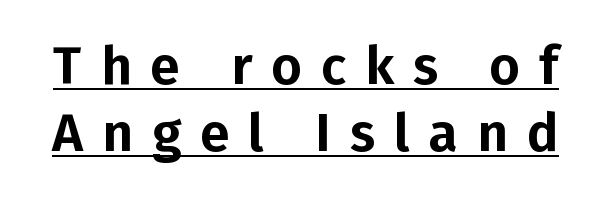
{"serif": "no", "italic": "no", "width": "normal", "stroke_contrast": "low", "x_height": "medium", "monospaced": "no", "underline": "yes", "line_spacing": "normal", "line_spacing_ratio": 1.27, "letter_spacing": "wide", "letter_spacing_em": 0.36, "glyph_px": 53}
